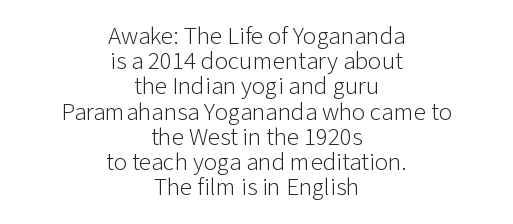
The image shows 25 px text type, upright; set centered, tight line spacing (1.01x), normal letter spacing, not underlined.
